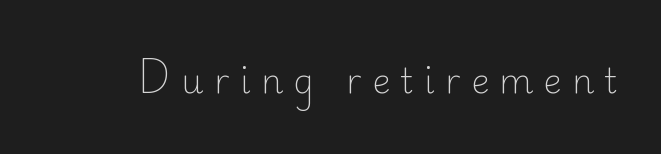
Q: Is the text bold? A: No.
Q: Is the text italic (slanted)? A: No, it is upright.
Q: Is the typeface a serif or a sans-serif typeface? A: Sans-serif.
Q: Is the text underlined? A: No.
Q: Is the spacing between letters normal or unusually wide? A: Unusually wide.
Q: Width (condensed, normal, or wide)? A: Normal.
Q: Stroke contrast? A: Low.
Q: x-height? A: Small.
Q: Monospaced? A: No.
